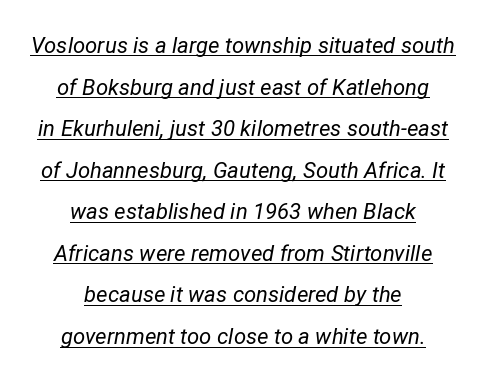
Q: Is the text bold? A: No.
Q: Is the text italic (slanted)? A: Yes, it leans right by about 12 degrees.
Q: Is the text underlined? A: Yes.
Q: How is the paragraph aligned? A: Centered.
Q: Is the spacing between letters normal or unusually wide? A: Normal.
